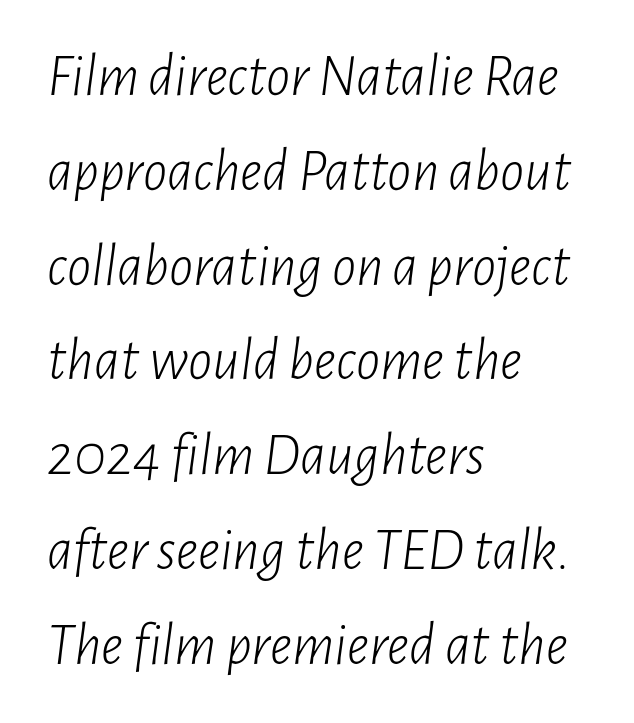
{"italic": "yes", "lean": "right", "slant_degrees": 7, "bold": "no", "weight": "light", "width": "condensed", "stroke_contrast": "low", "x_height": "medium", "monospaced": "no", "underline": "no", "align": "left", "line_spacing": "normal", "line_spacing_ratio": 1.58, "letter_spacing": "normal", "letter_spacing_em": 0.0, "glyph_px": 60}
